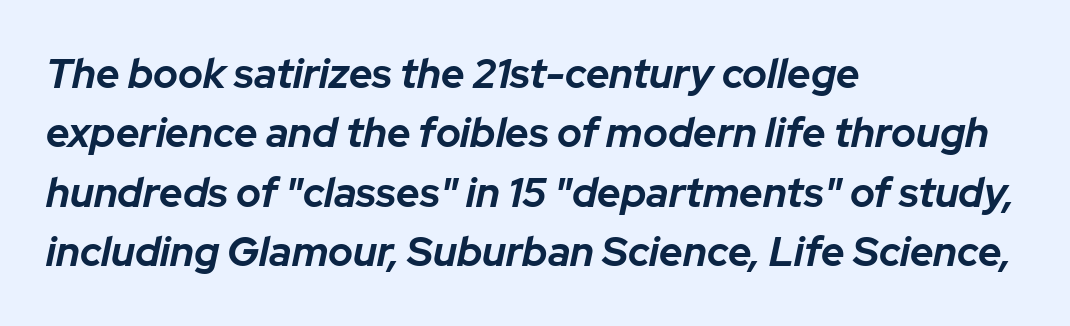
The image shows 41 px bold type, italic (leaning right); set left-aligned, normal line spacing (1.45x), normal letter spacing, not underlined; low stroke contrast and a medium x-height.
